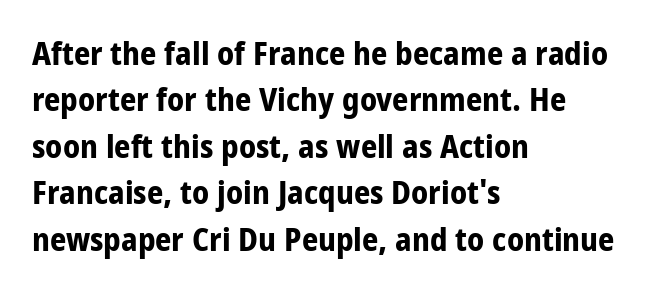
Q: Is the text bold? A: Yes.
Q: Is the text italic (slanted)? A: No, it is upright.
Q: Is the typeface a serif or a sans-serif typeface? A: Sans-serif.
Q: Is the text underlined? A: No.
Q: How is the paragraph aligned? A: Left-aligned.
Q: Is the spacing between letters normal or unusually wide? A: Normal.
Q: Is the spacing between lines tight, normal or loose? A: Normal.
Q: Width (condensed, normal, or wide)? A: Condensed.
Q: Stroke contrast? A: Low.
Q: x-height? A: Large.
Q: Monospaced? A: No.
